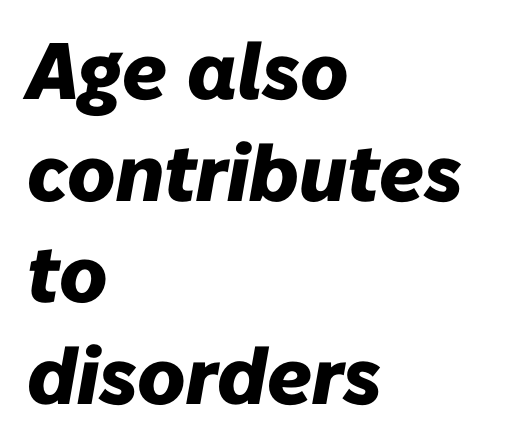
{"italic": "yes", "lean": "right", "slant_degrees": 10, "bold": "yes", "weight": "heavy", "width": "normal", "stroke_contrast": "low", "x_height": "medium", "monospaced": "no", "underline": "no", "align": "left", "line_spacing": "normal", "line_spacing_ratio": 1.27, "letter_spacing": "normal", "letter_spacing_em": 0.0, "glyph_px": 80}
